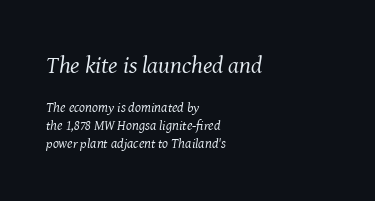
The image shows 24 px text type, italic (leaning right); set left-aligned, normal line spacing (1.29x), normal letter spacing, not underlined; the first (top) block is 1.71x larger.
